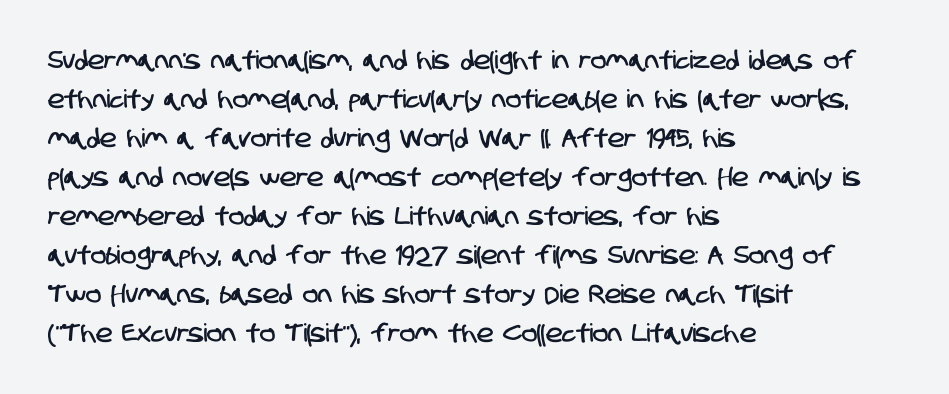
Q: Is the text underlined? A: No.
Q: How is the paragraph aligned? A: Left-aligned.
Q: Is the spacing between letters normal or unusually wide? A: Normal.
Q: Is the spacing between lines tight, normal or loose? A: Normal.
